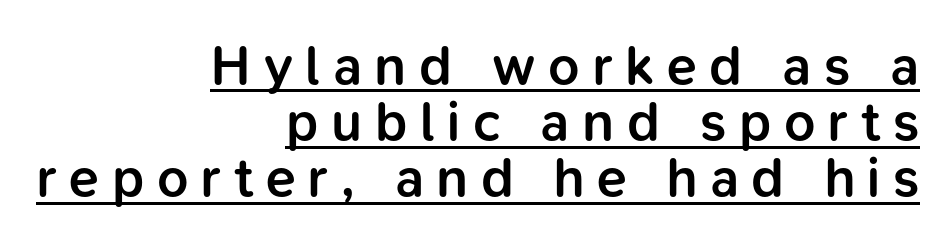
The image shows 55 px semibold sans-serif type, upright; set right-aligned, tight line spacing (1.02x), unusually wide letter spacing (+0.23 em), underlined; low stroke contrast and a medium x-height.
